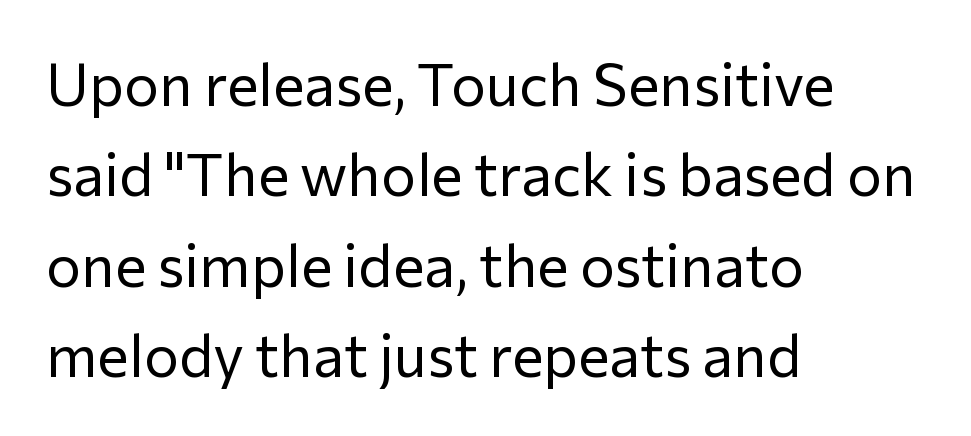
The image shows 59 px regular-weight sans-serif type, upright; set left-aligned, normal line spacing (1.53x), normal letter spacing, not underlined; low stroke contrast and a medium x-height.
